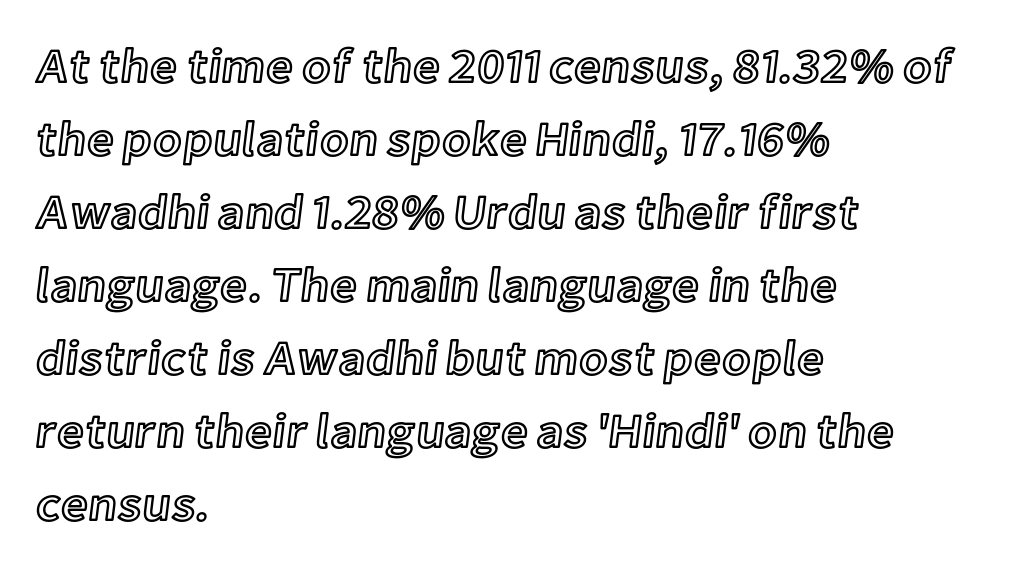
{"width": "normal", "x_height": "medium", "monospaced": "no", "underline": "no", "align": "left", "line_spacing": "normal", "line_spacing_ratio": 1.52, "letter_spacing": "normal", "letter_spacing_em": 0.0, "glyph_px": 48}
